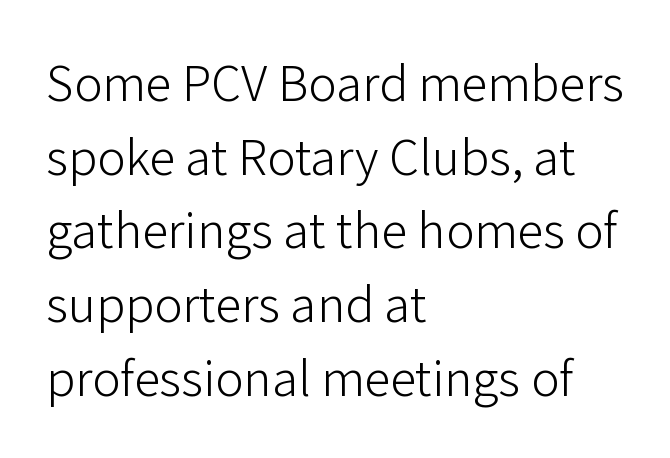
Q: Is the text bold? A: No.
Q: Is the text italic (slanted)? A: No, it is upright.
Q: Is the typeface a serif or a sans-serif typeface? A: Sans-serif.
Q: Is the text underlined? A: No.
Q: How is the paragraph aligned? A: Left-aligned.
Q: Is the spacing between letters normal or unusually wide? A: Normal.
Q: Is the spacing between lines tight, normal or loose? A: Normal.
Q: Width (condensed, normal, or wide)? A: Normal.
Q: Stroke contrast? A: Low.
Q: x-height? A: Medium.
Q: Monospaced? A: No.
